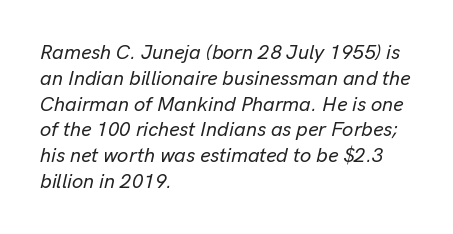
Q: Is the text italic (slanted)? A: Yes, it leans right by about 13 degrees.
Q: Is the text underlined? A: No.
Q: How is the paragraph aligned? A: Left-aligned.
Q: Is the spacing between letters normal or unusually wide? A: Normal.
Q: Is the spacing between lines tight, normal or loose? A: Normal.
